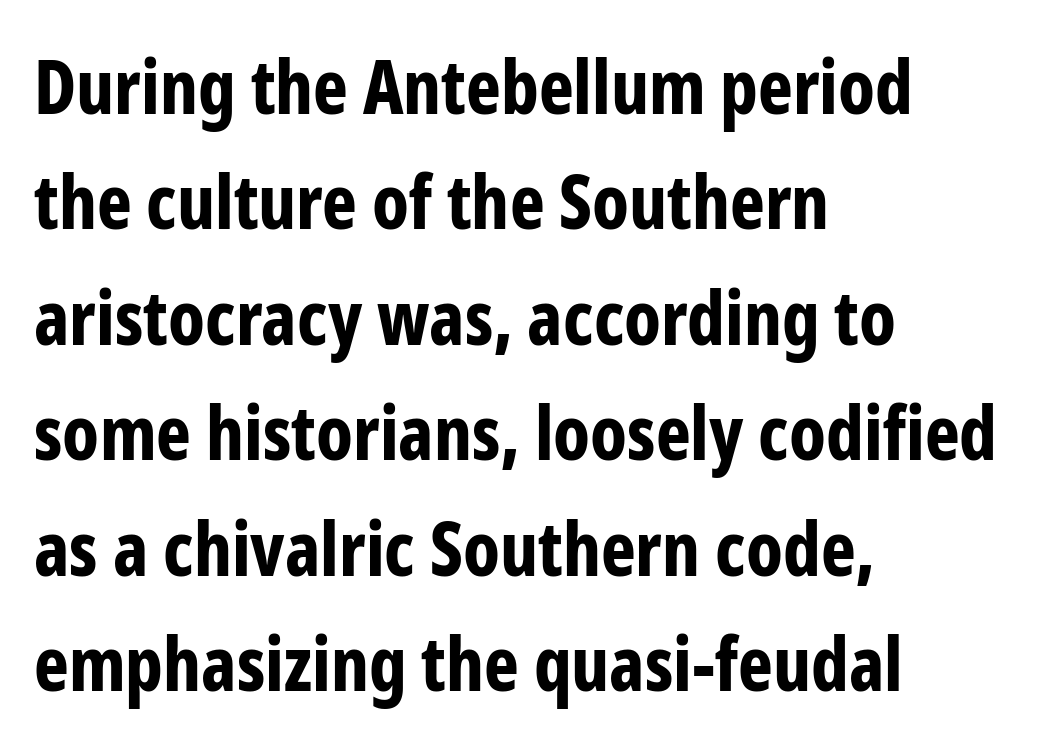
{"serif": "no", "italic": "no", "bold": "yes", "weight": "bold", "width": "condensed", "stroke_contrast": "low", "x_height": "medium", "monospaced": "no", "underline": "no", "align": "left", "line_spacing": "normal", "line_spacing_ratio": 1.56, "letter_spacing": "normal", "letter_spacing_em": 0.0, "glyph_px": 74}
